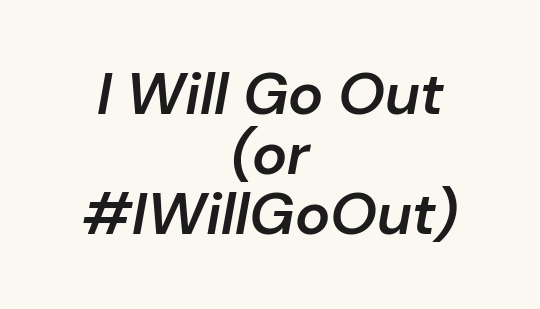
Q: Is the text bold? A: Semi-bold.
Q: Is the text italic (slanted)? A: Yes, it leans right by about 10 degrees.
Q: Is the text underlined? A: No.
Q: How is the paragraph aligned? A: Centered.
Q: Is the spacing between letters normal or unusually wide? A: Normal.
Q: Is the spacing between lines tight, normal or loose? A: Tight.
Q: Width (condensed, normal, or wide)? A: Normal.
Q: Stroke contrast? A: Low.
Q: x-height? A: Medium.
Q: Monospaced? A: No.
